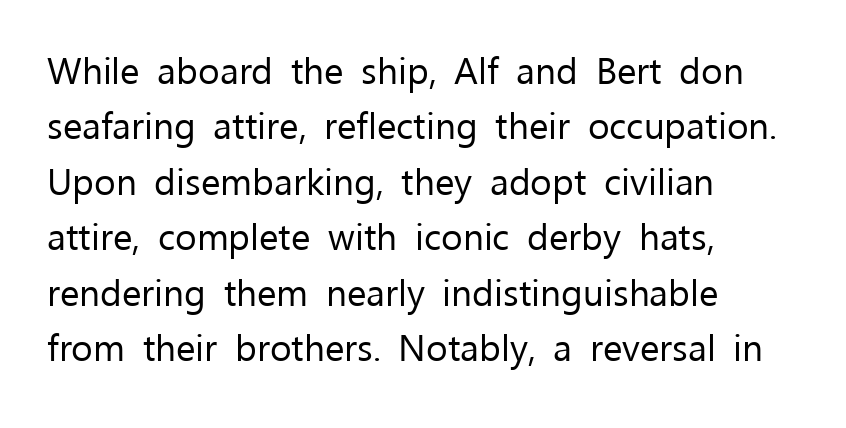
These lines are rendered in a variable-pitch font. The area under the type is left untouched. I'd call this a sans setting — the letters go barefoot. Nope, not italic — everything's standing straight. There is no visible air inserted between adjacent glyphs. Is the type heavy? It reads as light-to-regular instead.
